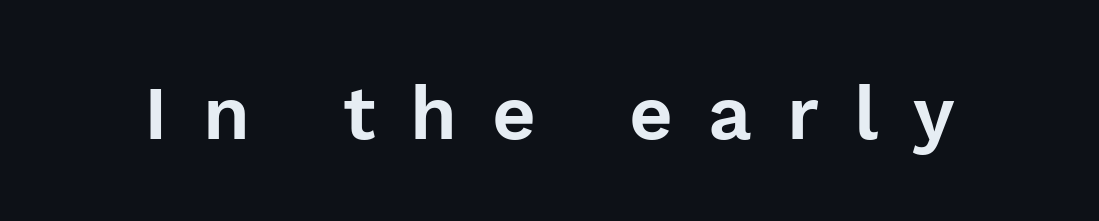
Q: Is the text italic (slanted)? A: No, it is upright.
Q: Is the typeface a serif or a sans-serif typeface? A: Sans-serif.
Q: Is the text underlined? A: No.
Q: Is the spacing between letters normal or unusually wide? A: Unusually wide.
Q: Width (condensed, normal, or wide)? A: Normal.
Q: x-height? A: Medium.
Q: Monospaced? A: No.
